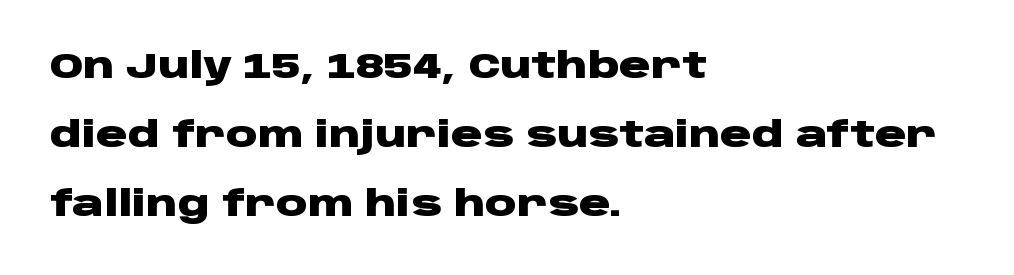
This rendering features lettering with no underline. The typography opts for an upright posture over an oblique one. The font is running at its bold setting. What kind of face is this? One without serifs — a sans.
